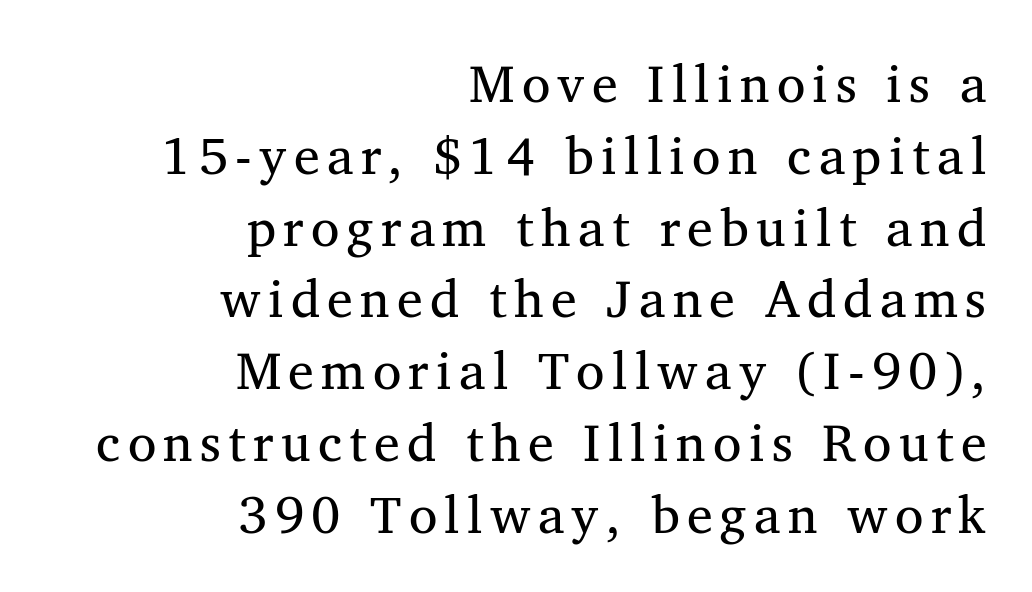
The image shows 52 px regular-weight serif type, upright; set right-aligned, normal line spacing (1.38x), not underlined; medium stroke contrast and a medium x-height.
